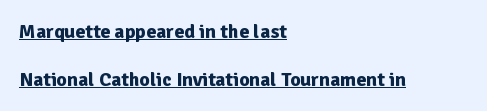
The image shows 20 px bold type, upright; set left-aligned, loose line spacing (2.39x), normal letter spacing, underlined.
